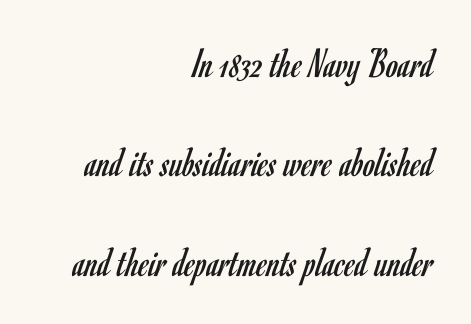
Q: Is the text bold? A: No.
Q: Is the text italic (slanted)? A: Yes.
Q: Is the typeface a serif or a sans-serif typeface? A: Sans-serif.
Q: Is the text underlined? A: No.
Q: How is the paragraph aligned? A: Right-aligned.
Q: Is the spacing between letters normal or unusually wide? A: Normal.
Q: Is the spacing between lines tight, normal or loose? A: Loose.
Q: Width (condensed, normal, or wide)? A: Condensed.
Q: Stroke contrast? A: Low.
Q: x-height? A: Small.
Q: Monospaced? A: No.
